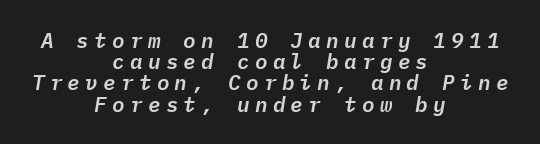
Quick note: italic. The rendering inserts visible extra space after every character. Cramped leading. Glance below the letters and you will spot only blank space. Caption: multi-line text, centered on the measure.
